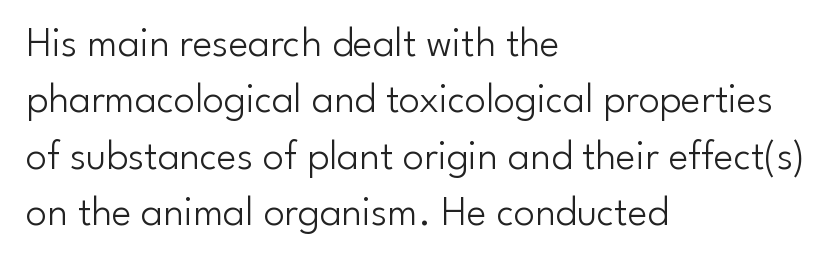
The image shows 42 px light sans-serif type, upright; set left-aligned, normal line spacing (1.34x), normal letter spacing, not underlined; low stroke contrast and a small x-height.
